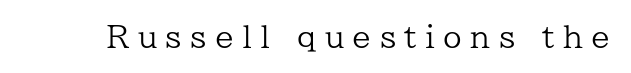
Q: Is the text bold? A: No.
Q: Is the text italic (slanted)? A: No, it is upright.
Q: Is the typeface a serif or a sans-serif typeface? A: Serif.
Q: Is the text underlined? A: No.
Q: Is the spacing between letters normal or unusually wide? A: Unusually wide.
Q: Width (condensed, normal, or wide)? A: Normal.
Q: Stroke contrast? A: Low.
Q: x-height? A: Medium.
Q: Monospaced? A: No.
